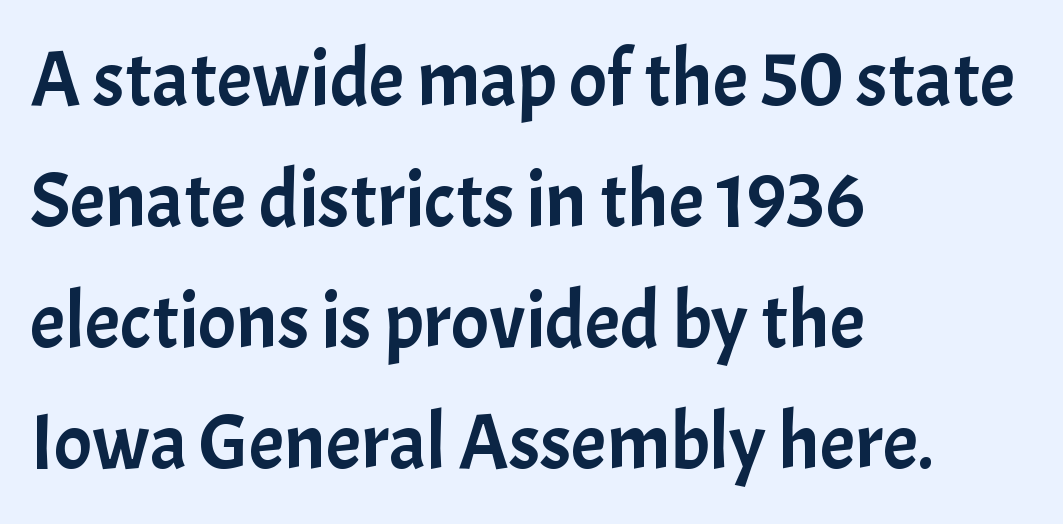
Bare-footed words on every line. In terms of posture, this sample is upright. Visually the block forms a straight wall on the left and a jagged coastline on the right. Leading: standard. Spacing verdict: proportional, widths tailored to each character.
